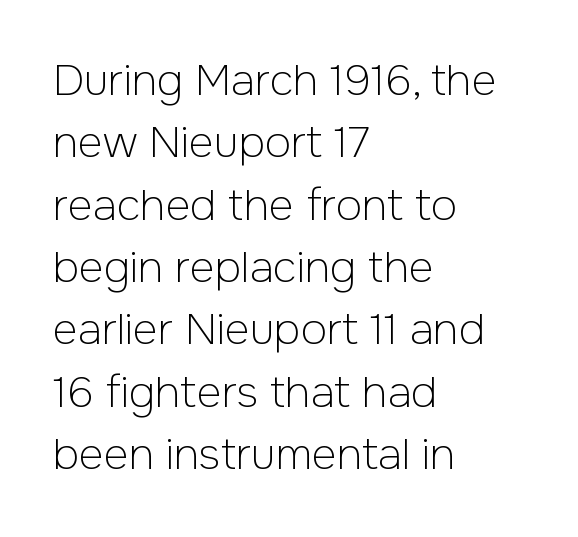
The image shows 43 px light sans-serif type, upright; set left-aligned, normal line spacing (1.45x), normal letter spacing, not underlined; low stroke contrast and a medium x-height.
